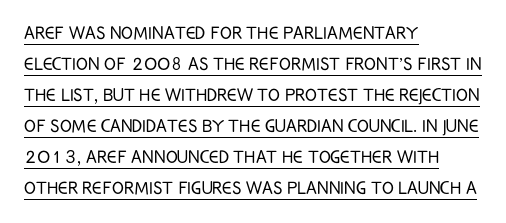
You can see a thin bar hugging the bottom of the glyphs. Interline gaps are of average width in this sample. Leftover space on each line is placed entirely after the last word. This is not heavy type; no bold has been used. In terms of posture, this sample is upright.
